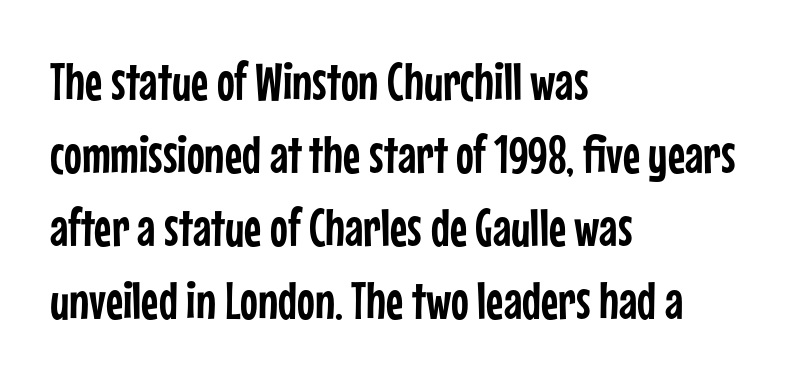
Q: Is the text italic (slanted)? A: No, it is upright.
Q: Is the typeface a serif or a sans-serif typeface? A: Sans-serif.
Q: Is the text underlined? A: No.
Q: How is the paragraph aligned? A: Left-aligned.
Q: Is the spacing between letters normal or unusually wide? A: Normal.
Q: Is the spacing between lines tight, normal or loose? A: Normal.
Q: Width (condensed, normal, or wide)? A: Condensed.
Q: Stroke contrast? A: Low.
Q: x-height? A: Medium.
Q: Monospaced? A: No.
